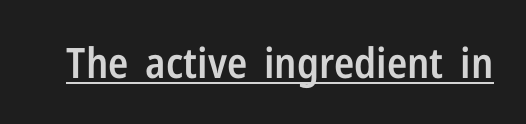
Is this a sans? Yes — the strokes have no serifs. Does extra space separate the letters? No, they use regular spacing. Is this a fixed-width face? No — the glyphs have proportional, varying widths. Characters remain perfectly vertical along every line.
